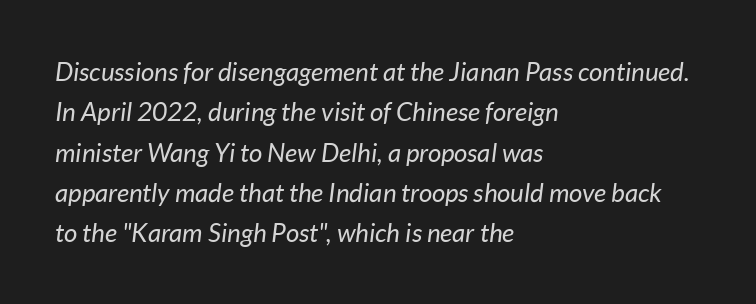
The image shows 26 px text type, italic (leaning right); set left-aligned, normal line spacing (1.55x), normal letter spacing, not underlined.
